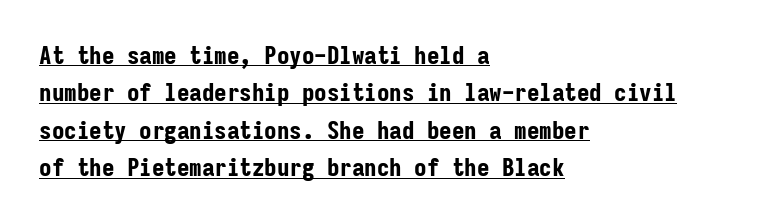
{"italic": "no", "bold": "yes", "underline": "yes", "align": "left", "line_spacing": "normal", "line_spacing_ratio": 1.5, "letter_spacing": "normal", "letter_spacing_em": 0.0, "glyph_px": 25}
